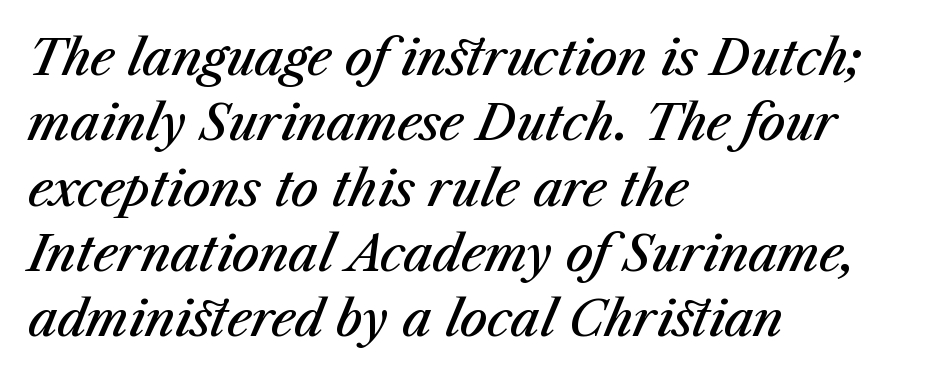
This is the in-between weight designers call semibold or demi. The whole block is typeset with a tilt. Honestly, the row spacing looks completely unremarkable. The type is set solid horizontally, with unmodified tracking. Horizontal alignment here is leftward, the default for most running prose. A typesetter would call this proportional, since set widths differ per character.
